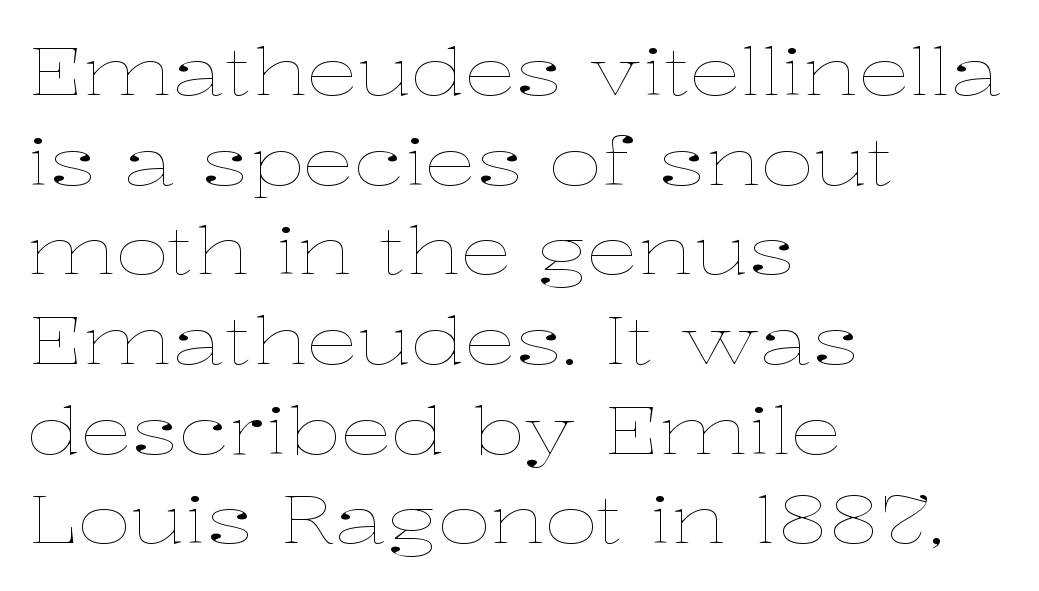
{"italic": "no", "bold": "no", "weight": "thin", "width": "wide", "stroke_contrast": "low", "x_height": "medium", "monospaced": "no", "underline": "no", "align": "left", "line_spacing": "normal", "line_spacing_ratio": 1.38, "letter_spacing": "normal", "letter_spacing_em": 0.0, "glyph_px": 65}
